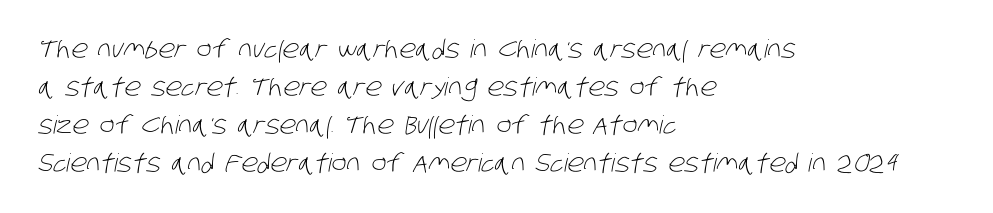
The image shows 25 px text type; set left-aligned, normal line spacing (1.52x), normal letter spacing, not underlined.
